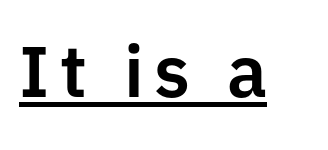
The image shows 72 px sans-serif type, upright; set underlined; low stroke contrast and a medium x-height.
